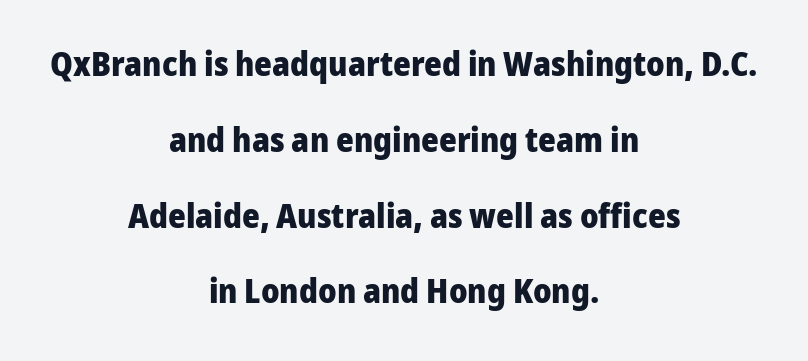
{"serif": "no", "italic": "no", "bold": "yes", "weight": "heavy", "width": "normal", "stroke_contrast": "low", "x_height": "medium", "monospaced": "no", "underline": "no", "align": "center", "line_spacing": "loose", "line_spacing_ratio": 2.23, "letter_spacing": "normal", "letter_spacing_em": 0.0, "glyph_px": 34}
